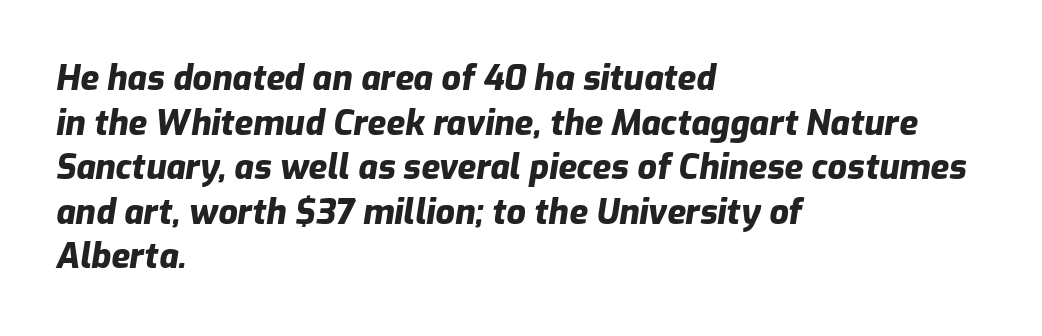
The image shows 34 px heavy type, italic (leaning right); set left-aligned, normal line spacing (1.31x), normal letter spacing, not underlined; low stroke contrast and a medium x-height.
